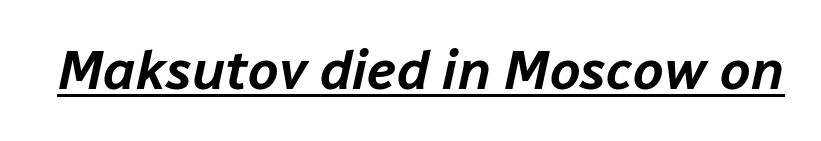
Q: Is the text italic (slanted)? A: Yes, it leans right by about 12 degrees.
Q: Is the text underlined? A: Yes.
Q: Is the spacing between letters normal or unusually wide? A: Normal.
Q: Width (condensed, normal, or wide)? A: Normal.
Q: Stroke contrast? A: Low.
Q: x-height? A: Medium.
Q: Monospaced? A: No.
